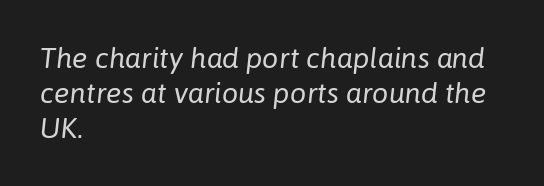
A typesetter would call this proportional, since set widths differ per character. Compared with a typical body face, this is equally light or lighter still. Descenders hang freely into open space. Compared with a centered layout, this one pins lines to the left instead. Rendered with sloped, italic letterforms. The gaps between neighbouring characters are ordinary and unremarkable.
